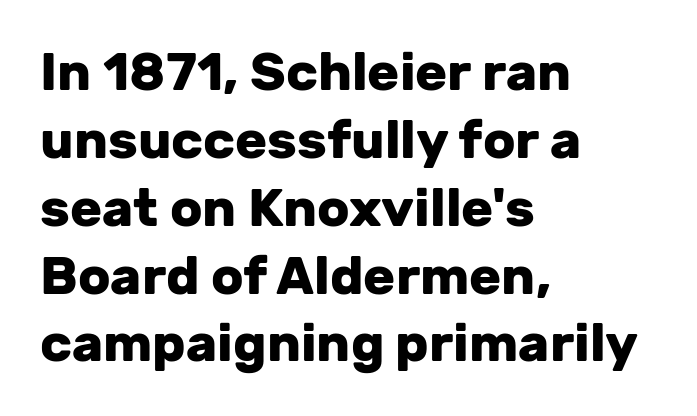
{"serif": "no", "italic": "no", "bold": "yes", "weight": "heavy", "width": "normal", "stroke_contrast": "low", "x_height": "medium", "monospaced": "no", "underline": "no", "align": "left", "line_spacing": "normal", "line_spacing_ratio": 1.28, "letter_spacing": "normal", "letter_spacing_em": 0.0, "glyph_px": 53}
